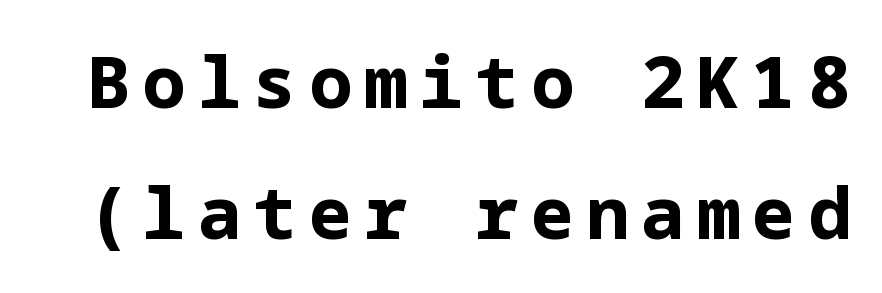
{"serif": "no", "italic": "no", "bold": "yes", "weight": "bold", "width": "normal", "stroke_contrast": "low", "x_height": "medium", "underline": "no", "line_spacing_ratio": 1.82, "glyph_px": 72}
